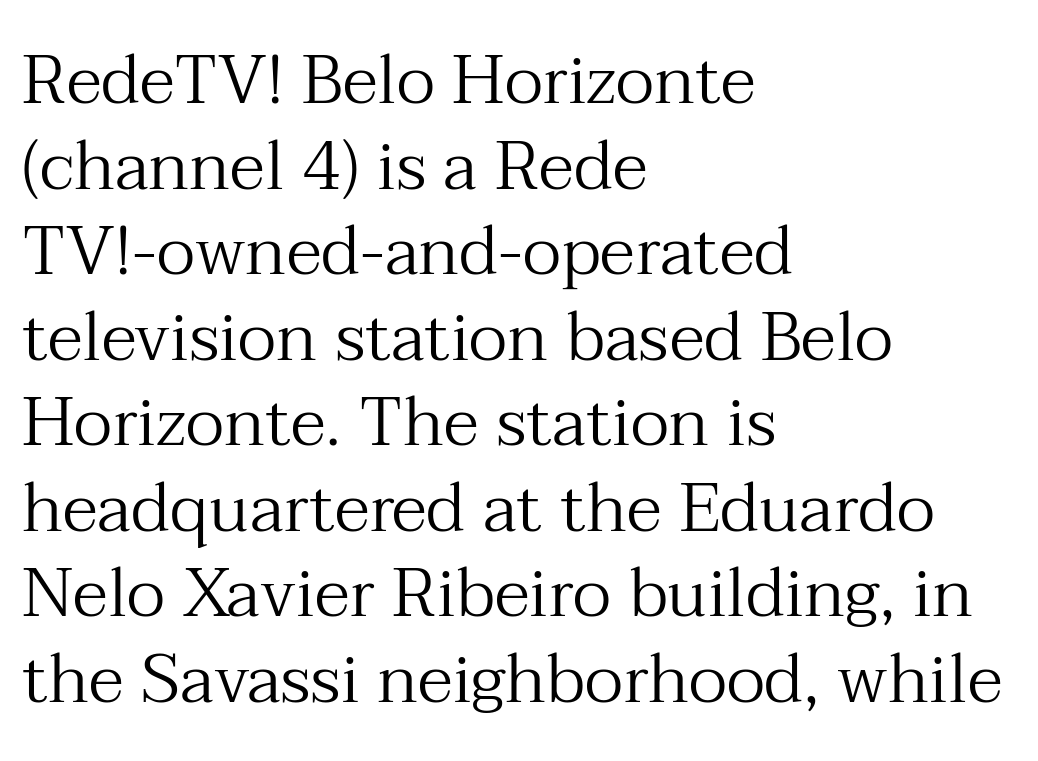
In terms of letterform style, serifs are clearly present. Each stroke keeps to a modest, everyday thickness or less. A classic flush-left, rag-right setting is used for this passage. Between one letter and the next there's only the usual sliver of space. Only glyphs here, with clear space below each row.
